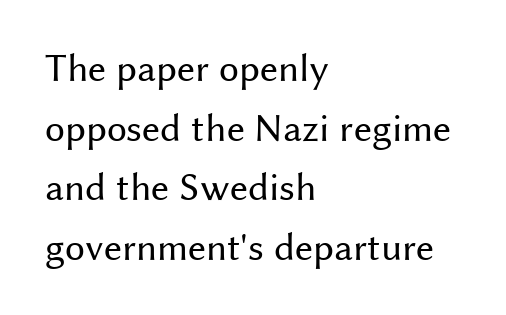
{"serif": "no", "italic": "no", "bold": "no", "weight": "regular", "width": "normal", "stroke_contrast": "medium", "x_height": "medium", "monospaced": "no", "underline": "no", "align": "left", "line_spacing": "normal", "line_spacing_ratio": 1.49, "letter_spacing": "normal", "letter_spacing_em": 0.0, "glyph_px": 40}
